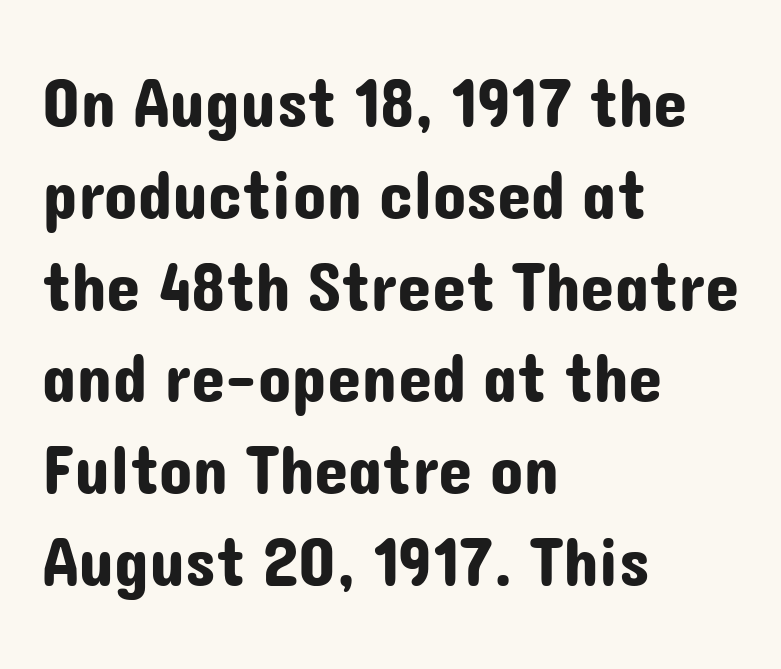
{"serif": "no", "italic": "no", "width": "normal", "stroke_contrast": "low", "x_height": "medium", "monospaced": "no", "underline": "no", "align": "left", "line_spacing": "normal", "line_spacing_ratio": 1.33, "letter_spacing": "normal", "letter_spacing_em": 0.0, "glyph_px": 69}
